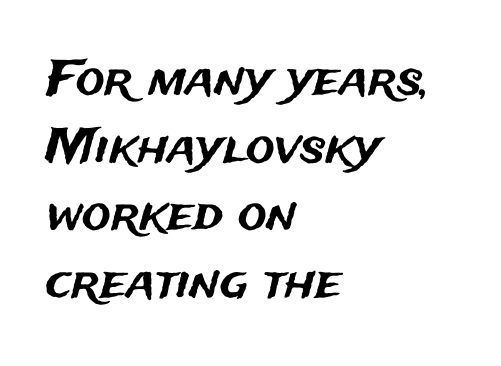
{"serif": "no", "width": "normal", "stroke_contrast": "medium", "x_height": "medium", "monospaced": "no", "underline": "no", "align": "left", "line_spacing": "normal", "line_spacing_ratio": 1.41, "letter_spacing": "normal", "letter_spacing_em": 0.0, "glyph_px": 48}
